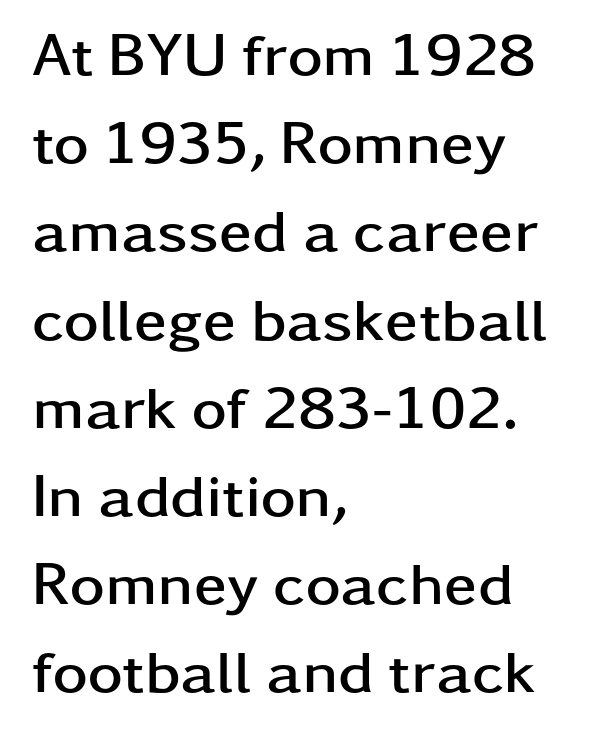
Q: Is the text bold? A: Yes.
Q: Is the text italic (slanted)? A: No, it is upright.
Q: Is the typeface a serif or a sans-serif typeface? A: Sans-serif.
Q: Is the text underlined? A: No.
Q: How is the paragraph aligned? A: Left-aligned.
Q: Is the spacing between letters normal or unusually wide? A: Normal.
Q: Is the spacing between lines tight, normal or loose? A: Normal.
Q: Width (condensed, normal, or wide)? A: Wide.
Q: Stroke contrast? A: Low.
Q: x-height? A: Medium.
Q: Monospaced? A: No.
